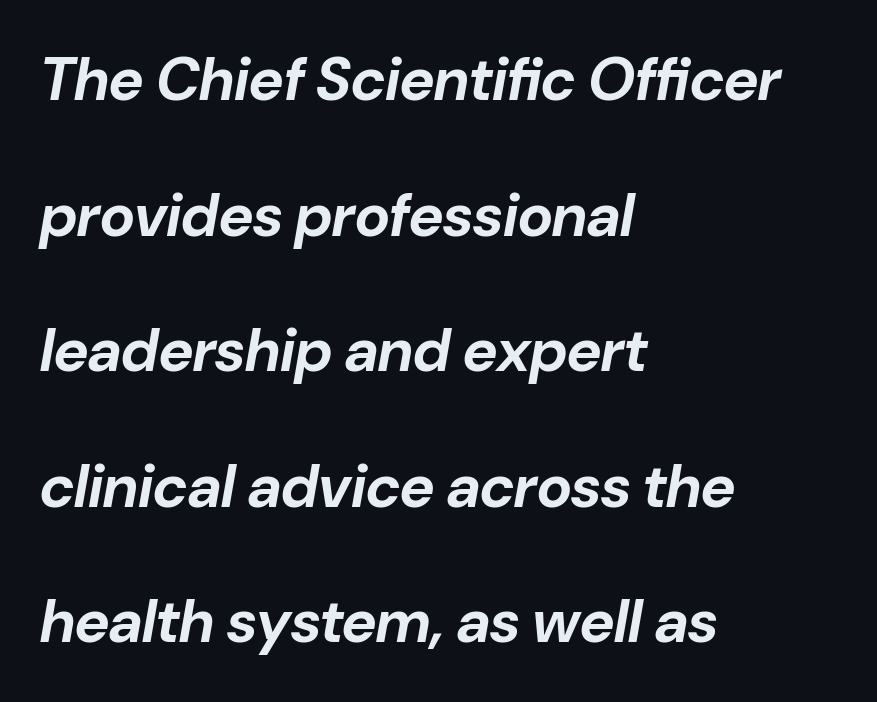
The image shows 60 px bold type, italic (leaning right); set left-aligned, loose line spacing (2.26x), normal letter spacing, not underlined; low stroke contrast and a medium x-height.
